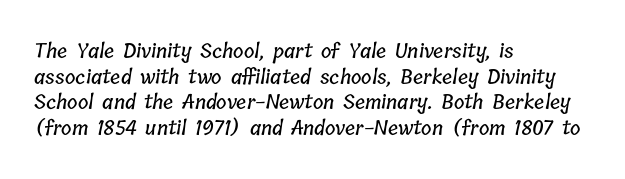
The image shows 20 px text type; set left-aligned, normal line spacing (1.28x), normal letter spacing, not underlined.
